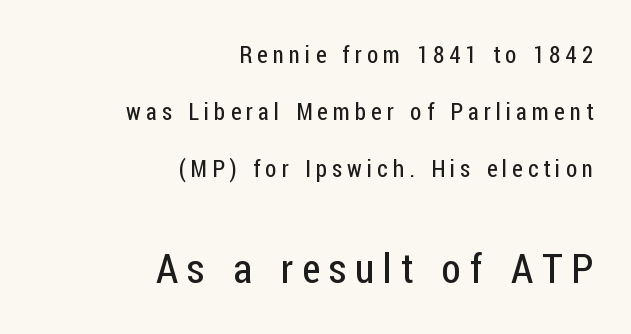
The image shows 40 px regular-weight, condensed sans-serif type, upright; set right-aligned, loose line spacing (2.47x), unusually wide letter spacing (+0.22 em), not underlined; the second (bottom) block is 1.74x larger; low stroke contrast and a medium x-height.
